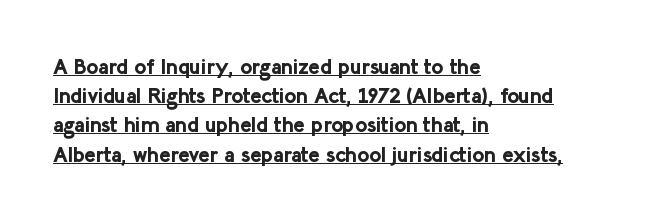
The image shows 21 px bold type, upright; set left-aligned, normal line spacing (1.39x), normal letter spacing, underlined.
